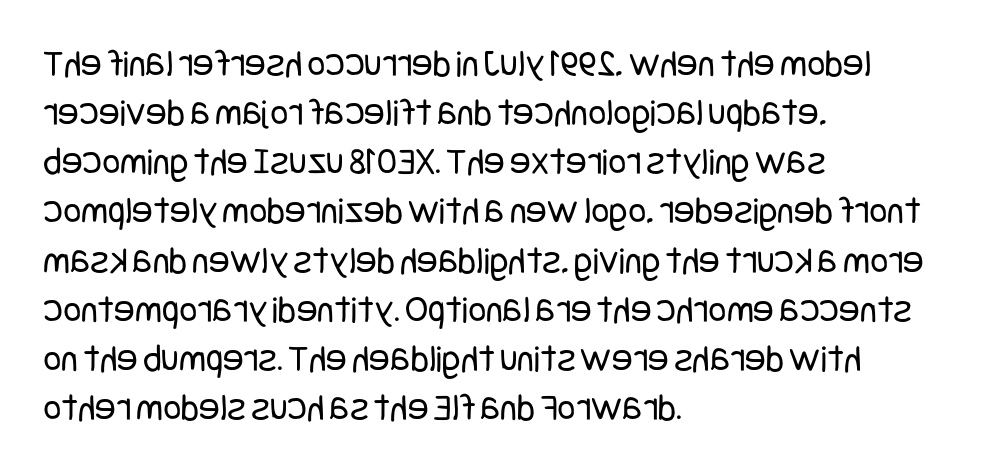
{"serif": "no", "italic": "no", "bold": "no", "weight": "regular", "width": "condensed", "stroke_contrast": "low", "x_height": "large", "underline": "no", "align": "left", "line_spacing": "normal", "line_spacing_ratio": 1.26, "letter_spacing": "normal", "letter_spacing_em": 0.0, "glyph_px": 39}
